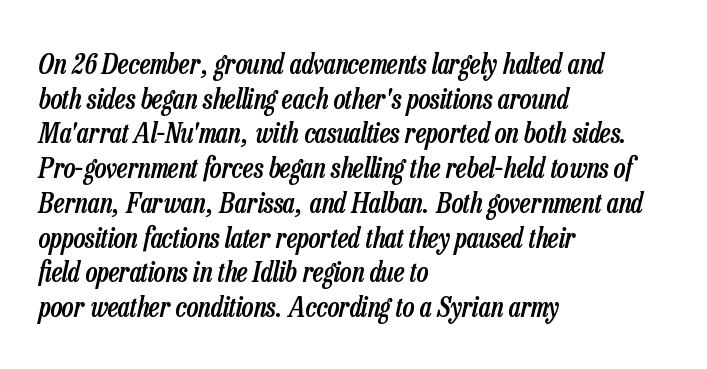
The image shows 28 px semibold, condensed type, italic (leaning right); set left-aligned, line spacing 1.24x, normal letter spacing, not underlined; low stroke contrast and a medium x-height.
